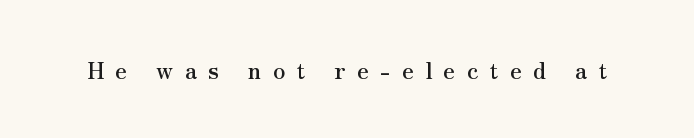
Look at the tracking — it's clearly loosened, letters drifting apart. Notice how the stems are strictly vertical — no italics here. Underlining? Definitely not there.
